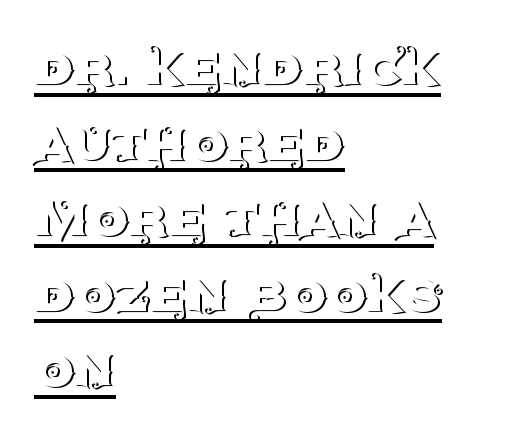
Descenders here cross a horizontal rule under the line. To sum up the face: it has serifs. The letterforms sit at book weight or below. Style check: upright. This rendering leaves character spacing at its baseline value.
